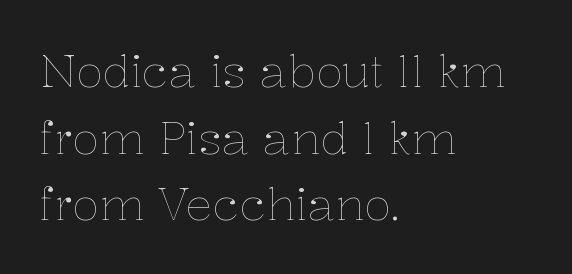
{"italic": "no", "bold": "no", "weight": "thin", "width": "normal", "stroke_contrast": "low", "x_height": "medium", "monospaced": "no", "underline": "no", "align": "left", "line_spacing": "normal", "line_spacing_ratio": 1.48, "letter_spacing": "normal", "letter_spacing_em": 0.0, "glyph_px": 45}
